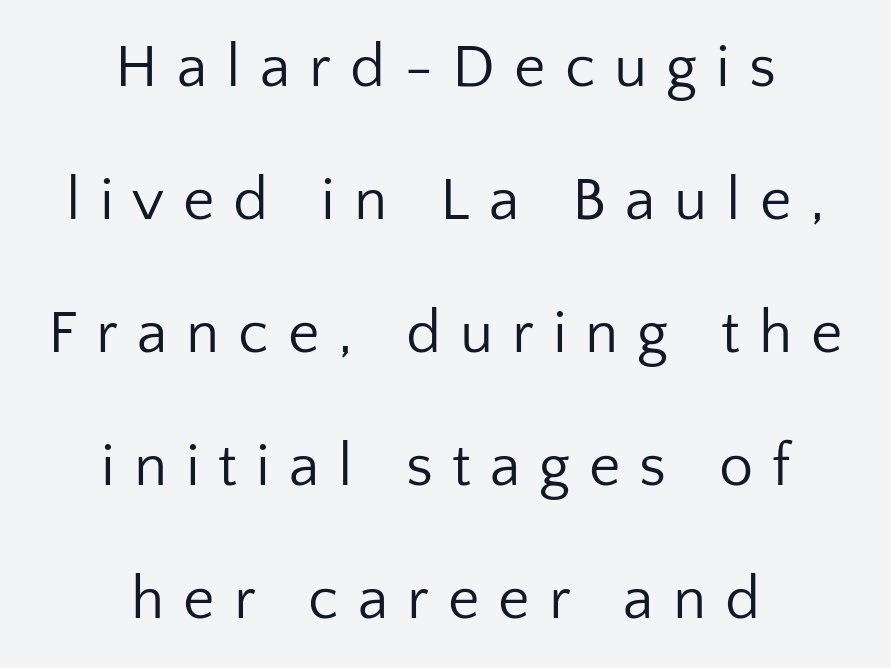
The image shows 61 px regular-weight sans-serif type, upright; set centered, loose line spacing (2.18x), unusually wide letter spacing (+0.31 em), not underlined; low stroke contrast and a medium x-height.
